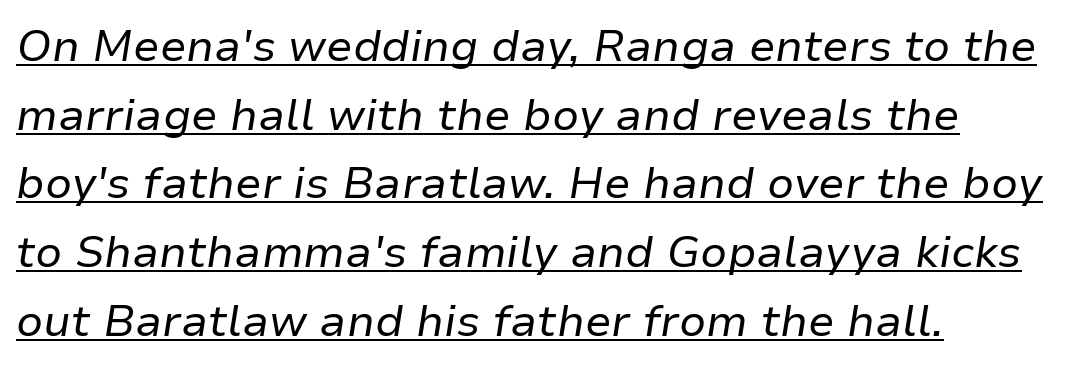
Q: Is the text bold? A: No.
Q: Is the text italic (slanted)? A: Yes, it leans right by about 9 degrees.
Q: Is the text underlined? A: Yes.
Q: How is the paragraph aligned? A: Left-aligned.
Q: Is the spacing between letters normal or unusually wide? A: Normal.
Q: Is the spacing between lines tight, normal or loose? A: Normal.
Q: Width (condensed, normal, or wide)? A: Normal.
Q: Stroke contrast? A: Low.
Q: x-height? A: Medium.
Q: Monospaced? A: No.
